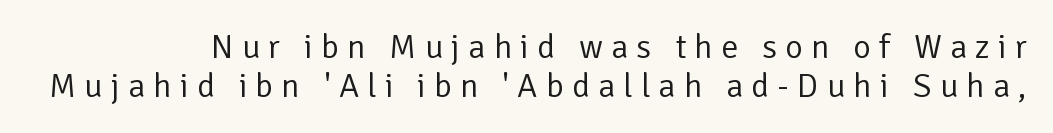
The image shows 34 px regular-weight sans-serif type, upright; set right-aligned, tight line spacing (1.14x), unusually wide letter spacing (+0.24 em), not underlined; low stroke contrast and a medium x-height.
